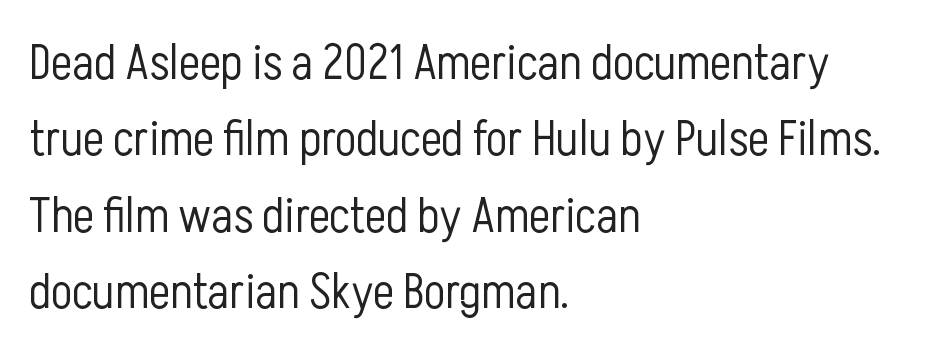
Q: Is the text bold? A: No.
Q: Is the text italic (slanted)? A: No, it is upright.
Q: Is the typeface a serif or a sans-serif typeface? A: Sans-serif.
Q: Is the text underlined? A: No.
Q: How is the paragraph aligned? A: Left-aligned.
Q: Is the spacing between letters normal or unusually wide? A: Normal.
Q: Is the spacing between lines tight, normal or loose? A: Normal.
Q: Width (condensed, normal, or wide)? A: Condensed.
Q: Stroke contrast? A: Low.
Q: x-height? A: Medium.
Q: Monospaced? A: No.
